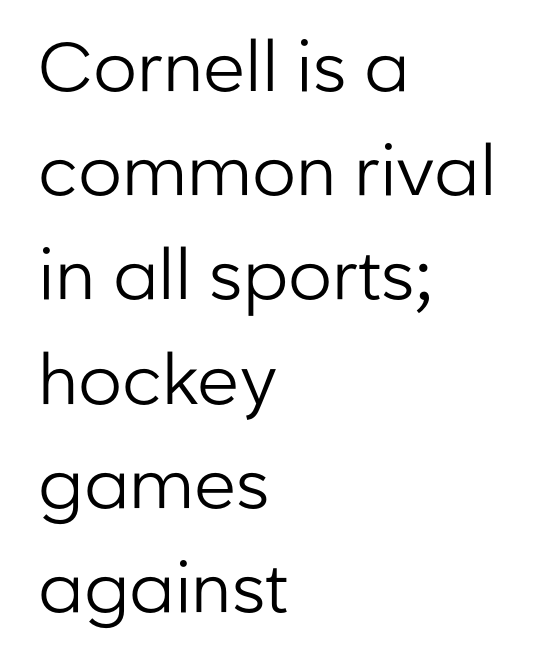
Q: Is the text bold? A: No.
Q: Is the text italic (slanted)? A: No, it is upright.
Q: Is the typeface a serif or a sans-serif typeface? A: Sans-serif.
Q: Is the text underlined? A: No.
Q: How is the paragraph aligned? A: Left-aligned.
Q: Is the spacing between letters normal or unusually wide? A: Normal.
Q: Is the spacing between lines tight, normal or loose? A: Normal.
Q: Width (condensed, normal, or wide)? A: Normal.
Q: Stroke contrast? A: Low.
Q: x-height? A: Medium.
Q: Monospaced? A: No.
